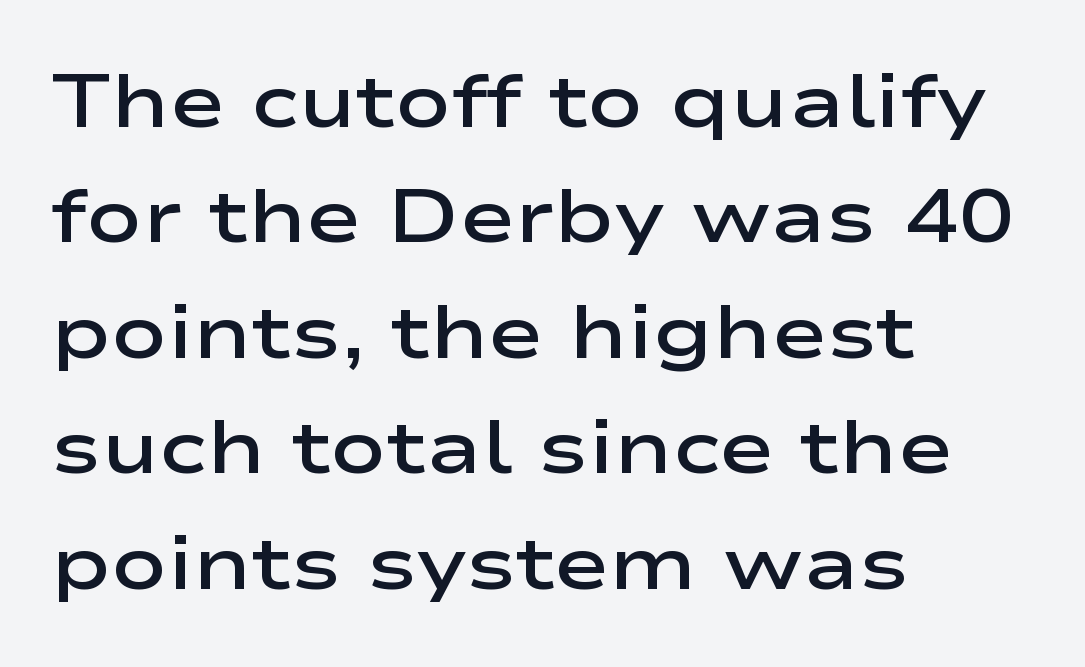
Q: Is the text bold? A: Semi-bold.
Q: Is the text italic (slanted)? A: No, it is upright.
Q: Is the typeface a serif or a sans-serif typeface? A: Sans-serif.
Q: Is the text underlined? A: No.
Q: How is the paragraph aligned? A: Left-aligned.
Q: Is the spacing between letters normal or unusually wide? A: Normal.
Q: Is the spacing between lines tight, normal or loose? A: Normal.
Q: Width (condensed, normal, or wide)? A: Wide.
Q: Stroke contrast? A: Low.
Q: x-height? A: Medium.
Q: Monospaced? A: No.
